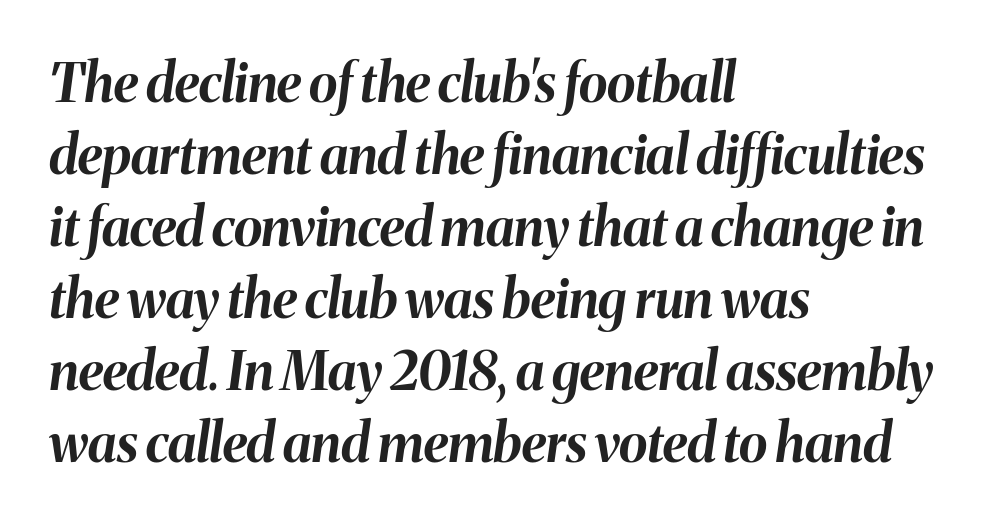
The image shows 53 px bold type, italic (leaning right); set left-aligned, normal line spacing (1.36x), normal letter spacing, not underlined; medium stroke contrast and a medium x-height.
